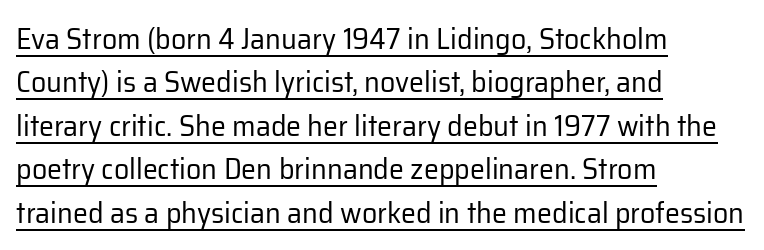
Looks like regular typesetting: each glyph gets only the width it needs. The vertical gap from one line to the next is medium. Teacher's note: observe the even left margin — that is flush-left alignment. Unbolded letterforms with no extra heft. The rendering keeps characters at their native spacing. A sans-serif font was chosen for this passage.
